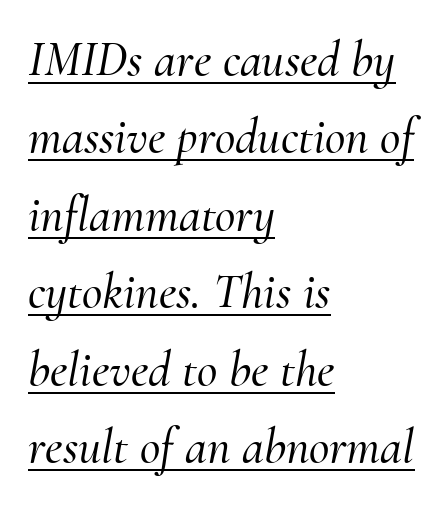
Q: Is the text italic (slanted)? A: Yes, it leans right by about 10 degrees.
Q: Is the typeface a serif or a sans-serif typeface? A: Serif.
Q: Is the text underlined? A: Yes.
Q: How is the paragraph aligned? A: Left-aligned.
Q: Is the spacing between letters normal or unusually wide? A: Normal.
Q: Is the spacing between lines tight, normal or loose? A: Normal.
Q: Width (condensed, normal, or wide)? A: Normal.
Q: Stroke contrast? A: Medium.
Q: x-height? A: Small.
Q: Monospaced? A: No.
